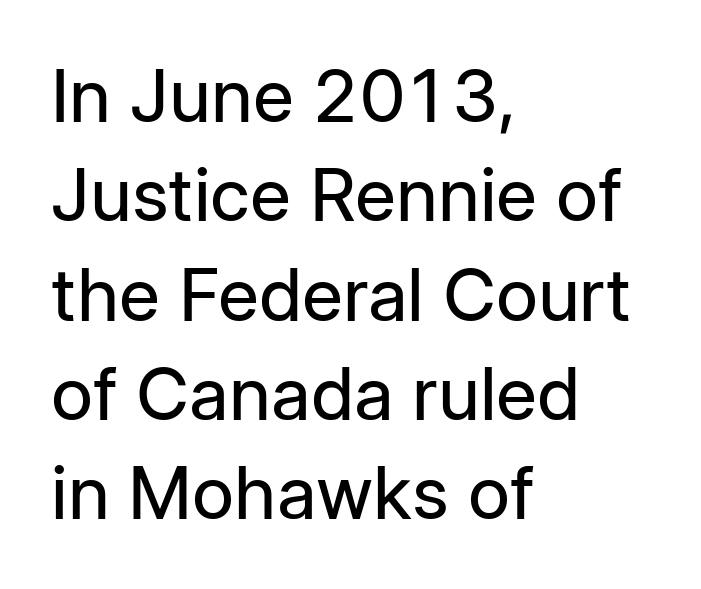
The image shows 73 px regular-weight sans-serif type, upright; set left-aligned, normal line spacing (1.36x), normal letter spacing, not underlined; low stroke contrast and a medium x-height.
